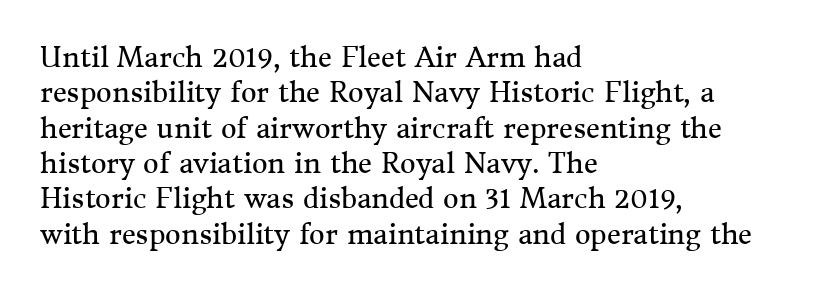
Line beginnings align vertically; line endings do not. The typography opts for an upright posture over an oblique one. Baseline-to-baseline distance is the conventional proportion of letter height. The characters are drawn with everyday or finer stroke widths. Here the glyphs are tracked normally, forming tight word shapes.
